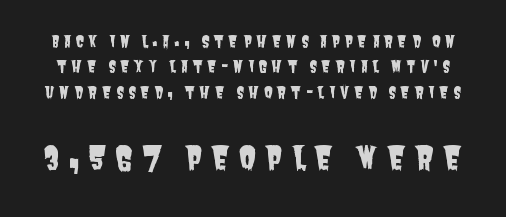
{"serif": "no", "width": "condensed", "stroke_contrast": "low", "x_height": "large", "monospaced": "no", "underline": "no", "line_spacing": "normal", "line_spacing_ratio": 1.59, "letter_spacing": "wide", "letter_spacing_em": 0.26, "larger_block": "second", "size_ratio": 2.0, "glyph_px": 32}
